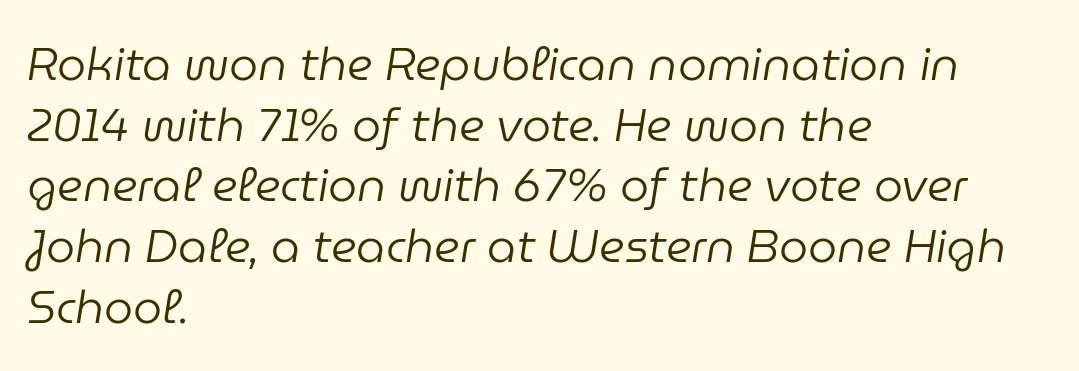
{"italic": "yes", "lean": "right", "slant_degrees": 9, "bold": "no", "weight": "regular", "width": "normal", "stroke_contrast": "low", "x_height": "medium", "monospaced": "no", "underline": "no", "align": "left", "line_spacing": "normal", "line_spacing_ratio": 1.32, "letter_spacing": "normal", "letter_spacing_em": 0.0, "glyph_px": 46}
